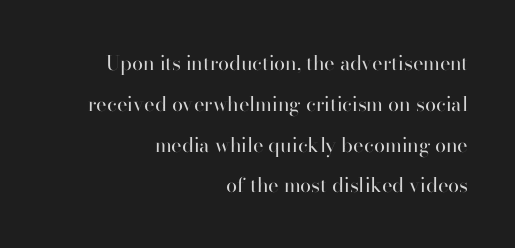
The image shows 20 px text type, upright; set right-aligned, loose line spacing (2.04x), normal letter spacing, not underlined.
